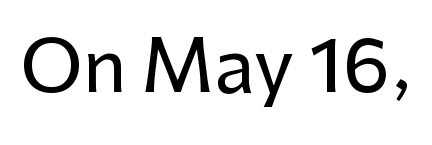
Q: Is the text italic (slanted)? A: No, it is upright.
Q: Is the typeface a serif or a sans-serif typeface? A: Sans-serif.
Q: Is the text underlined? A: No.
Q: Is the spacing between letters normal or unusually wide? A: Normal.
Q: Width (condensed, normal, or wide)? A: Normal.
Q: Stroke contrast? A: Low.
Q: x-height? A: Medium.
Q: Monospaced? A: No.
